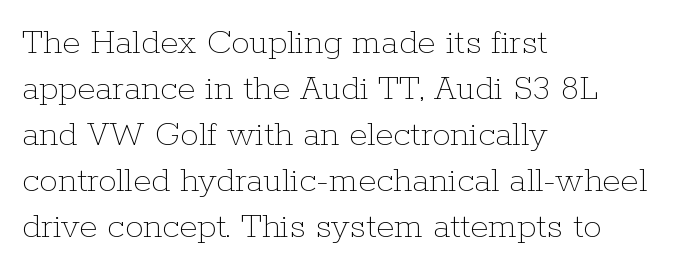
{"italic": "no", "bold": "no", "weight": "thin", "width": "normal", "stroke_contrast": "low", "x_height": "medium", "monospaced": "no", "underline": "no", "align": "left", "line_spacing_ratio": 1.24, "letter_spacing": "normal", "letter_spacing_em": 0.0, "glyph_px": 37}
